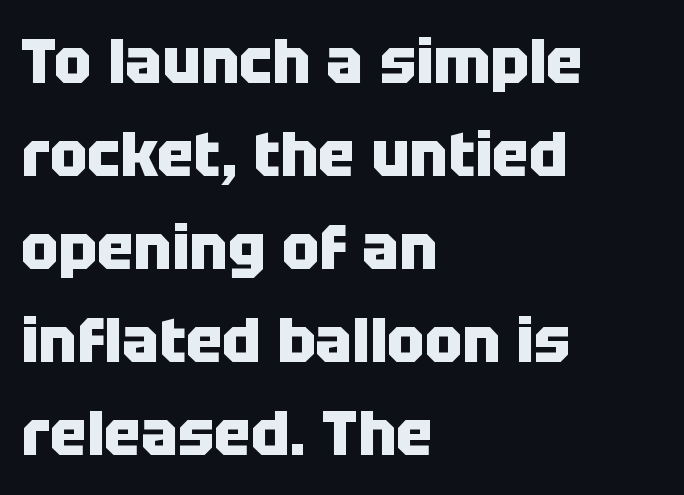
Q: Is the text bold? A: Yes.
Q: Is the text italic (slanted)? A: No, it is upright.
Q: Is the typeface a serif or a sans-serif typeface? A: Sans-serif.
Q: Is the text underlined? A: No.
Q: How is the paragraph aligned? A: Left-aligned.
Q: Is the spacing between letters normal or unusually wide? A: Normal.
Q: Is the spacing between lines tight, normal or loose? A: Normal.
Q: Width (condensed, normal, or wide)? A: Normal.
Q: Stroke contrast? A: Low.
Q: x-height? A: Large.
Q: Monospaced? A: No.
